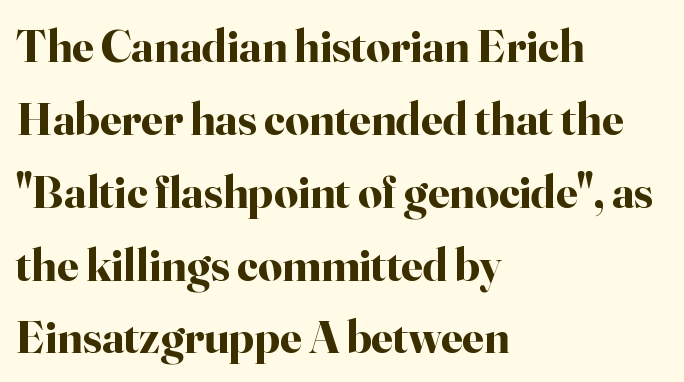
The image shows 47 px bold serif type, upright; set left-aligned, normal line spacing (1.55x), normal letter spacing, not underlined; high stroke contrast and a small x-height.
